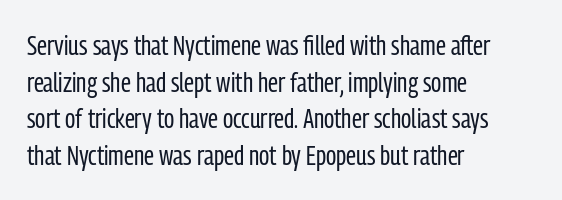
Q: Is the text bold? A: No.
Q: Is the text italic (slanted)? A: No, it is upright.
Q: Is the typeface a serif or a sans-serif typeface? A: Sans-serif.
Q: Is the text underlined? A: No.
Q: How is the paragraph aligned? A: Left-aligned.
Q: Is the spacing between letters normal or unusually wide? A: Normal.
Q: Is the spacing between lines tight, normal or loose? A: Normal.
Q: Width (condensed, normal, or wide)? A: Condensed.
Q: Stroke contrast? A: Low.
Q: x-height? A: Medium.
Q: Monospaced? A: No.
